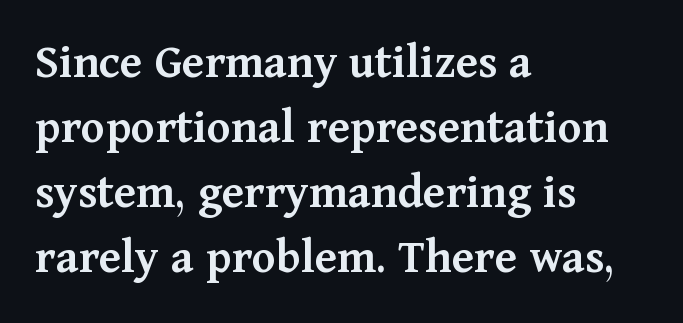
If you measured baseline to baseline, you'd find a middling distance. Proportional: the letters do not fall into vertical columns. Are there feet on the stems? There are — it's a serif. If you drew a line through each stem, it would be perfectly vertical.
